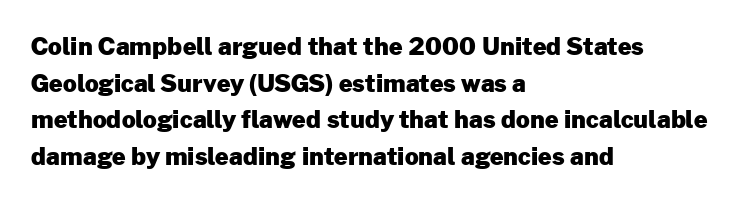
{"italic": "no", "bold": "yes", "underline": "no", "align": "left", "line_spacing": "normal", "line_spacing_ratio": 1.53, "letter_spacing": "normal", "letter_spacing_em": 0.0, "glyph_px": 24}
